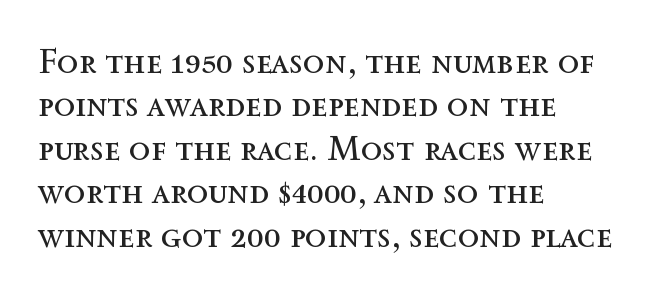
{"italic": "no", "bold": "no", "weight": "regular", "width": "normal", "x_height": "medium", "monospaced": "no", "underline": "no", "align": "left", "line_spacing_ratio": 1.24, "letter_spacing": "normal", "letter_spacing_em": 0.0, "glyph_px": 35}
